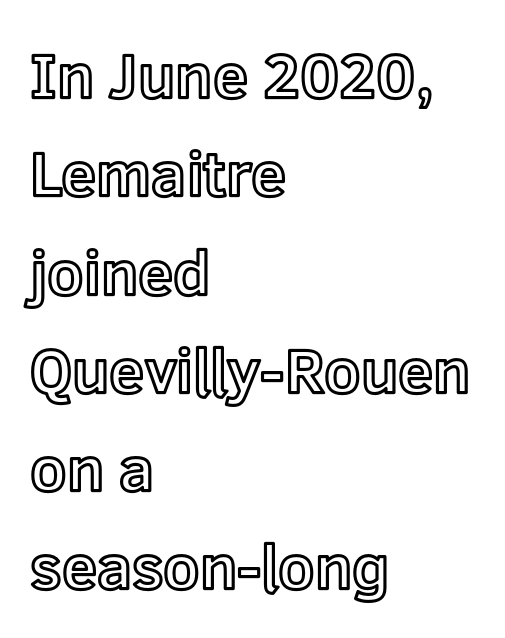
Q: Is the text italic (slanted)? A: No, it is upright.
Q: Is the text underlined? A: No.
Q: How is the paragraph aligned? A: Left-aligned.
Q: Is the spacing between letters normal or unusually wide? A: Normal.
Q: Is the spacing between lines tight, normal or loose? A: Normal.
Q: Width (condensed, normal, or wide)? A: Normal.
Q: x-height? A: Medium.
Q: Monospaced? A: No.
